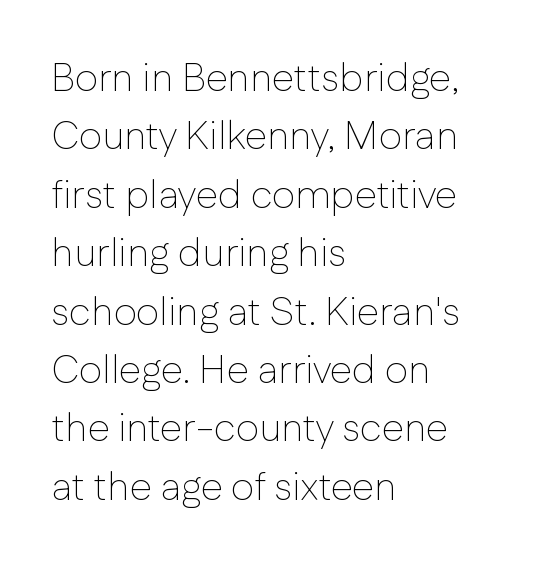
{"serif": "no", "italic": "no", "bold": "no", "weight": "thin", "width": "normal", "stroke_contrast": "low", "x_height": "medium", "monospaced": "no", "underline": "no", "align": "left", "line_spacing": "normal", "line_spacing_ratio": 1.46, "letter_spacing": "normal", "letter_spacing_em": 0.0, "glyph_px": 40}
